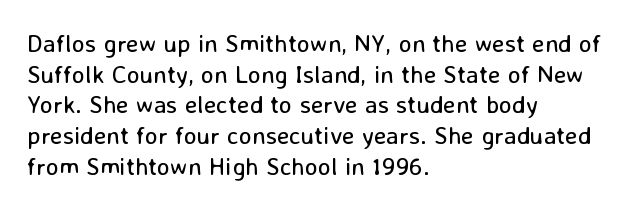
The image shows 25 px text type, upright; set left-aligned, line spacing 1.23x, normal letter spacing, not underlined.
